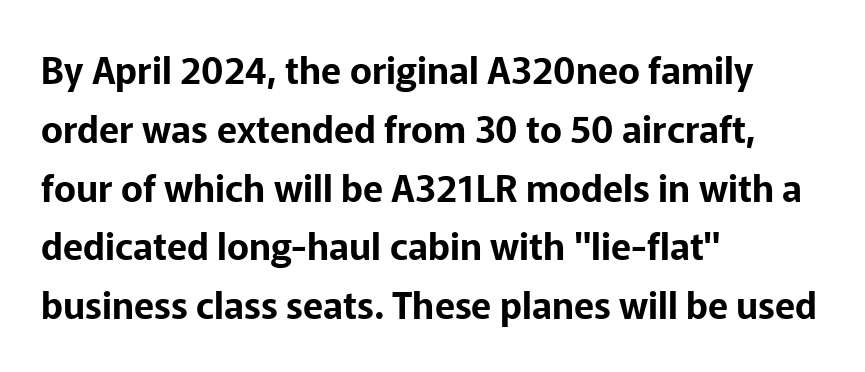
Typographically, this falls in the sans-serif category. Underlining? Definitely not there. The letters advance in unequal steps, a hallmark of proportional type. Designer's note — italics off, roman on. Each line starts at the same left margin while the right side varies.
